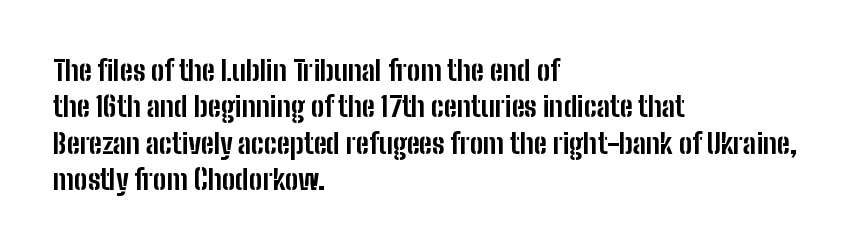
Q: Is the text bold? A: Yes.
Q: Is the text italic (slanted)? A: No, it is upright.
Q: Is the typeface a serif or a sans-serif typeface? A: Sans-serif.
Q: Is the text underlined? A: No.
Q: How is the paragraph aligned? A: Left-aligned.
Q: Is the spacing between letters normal or unusually wide? A: Normal.
Q: Is the spacing between lines tight, normal or loose? A: Normal.
Q: Width (condensed, normal, or wide)? A: Condensed.
Q: Stroke contrast? A: Low.
Q: x-height? A: Medium.
Q: Monospaced? A: No.
